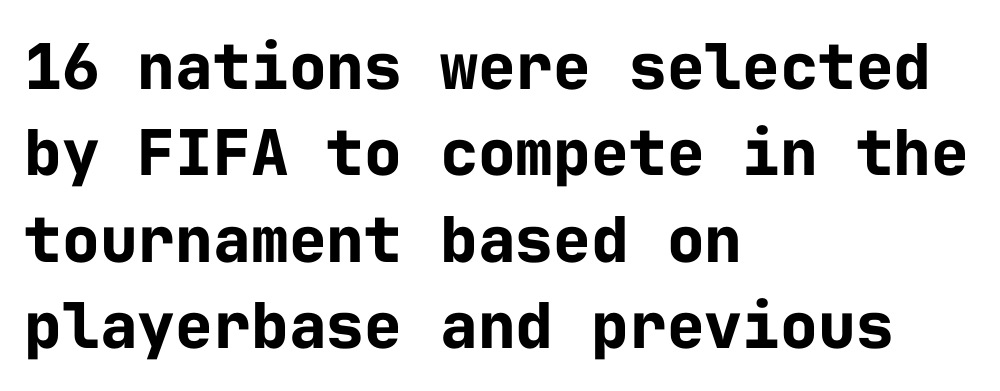
Q: Is the text bold? A: Yes.
Q: Is the text italic (slanted)? A: No, it is upright.
Q: Is the typeface a serif or a sans-serif typeface? A: Sans-serif.
Q: Is the text underlined? A: No.
Q: How is the paragraph aligned? A: Left-aligned.
Q: Is the spacing between letters normal or unusually wide? A: Normal.
Q: Is the spacing between lines tight, normal or loose? A: Normal.
Q: Width (condensed, normal, or wide)? A: Normal.
Q: Stroke contrast? A: Low.
Q: x-height? A: Medium.
Q: Monospaced? A: Yes.
